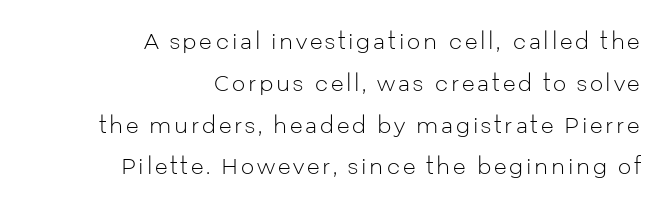
The image shows 21 px text type, upright; set right-aligned, loose line spacing (1.99x), not underlined.
